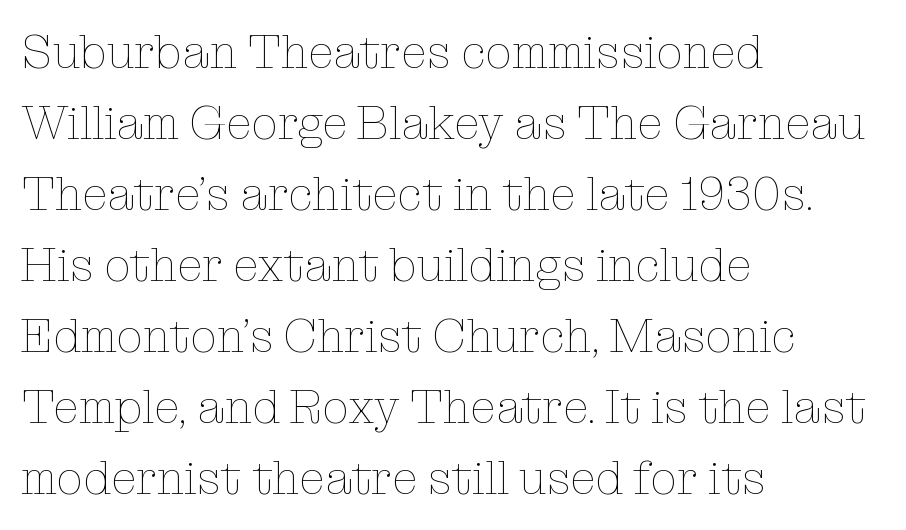
The image shows 47 px thin type, upright; set left-aligned, normal line spacing (1.51x), normal letter spacing, not underlined; low stroke contrast and a medium x-height.
